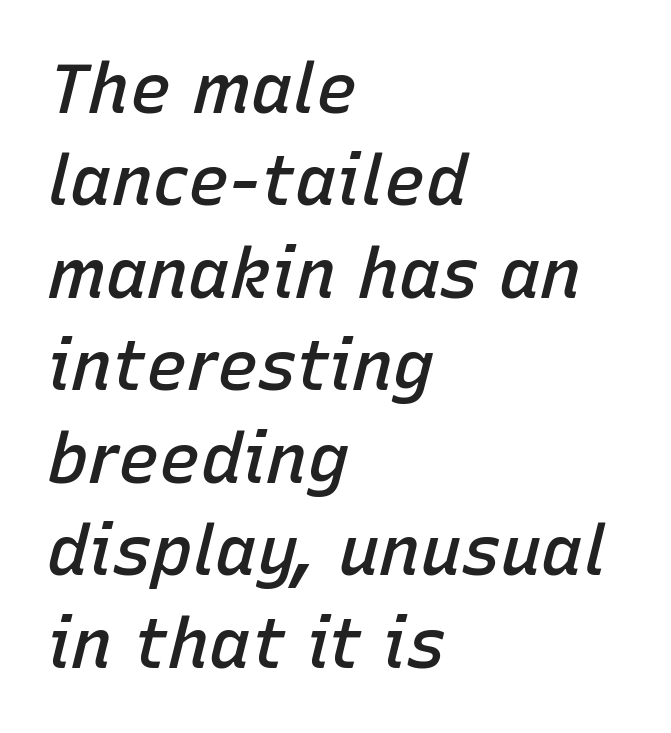
The image shows 69 px semibold type, italic (leaning right); set left-aligned, normal line spacing (1.34x), normal letter spacing, not underlined; low stroke contrast and a medium x-height.
